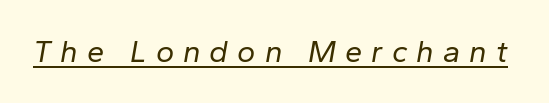
Quick note: italic. Compared with a typical body face, this is equally light or lighter still. These lines are rendered in a variable-pitch font. Is the letter spacing exaggerated? Yes — the characters are pushed far apart.
